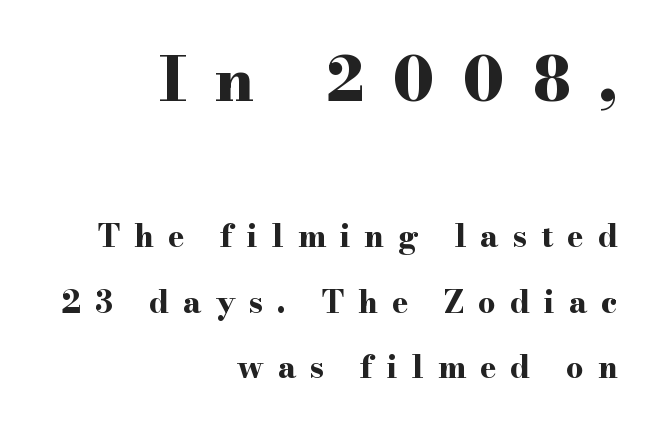
{"serif": "yes", "italic": "no", "bold": "yes", "weight": "bold", "width": "wide", "stroke_contrast": "high", "x_height": "small", "monospaced": "no", "underline": "no", "align": "right", "line_spacing": "loose", "line_spacing_ratio": 2.12, "letter_spacing": "wide", "letter_spacing_em": 0.45, "larger_block": "first", "size_ratio": 2.0, "glyph_px": 62}
